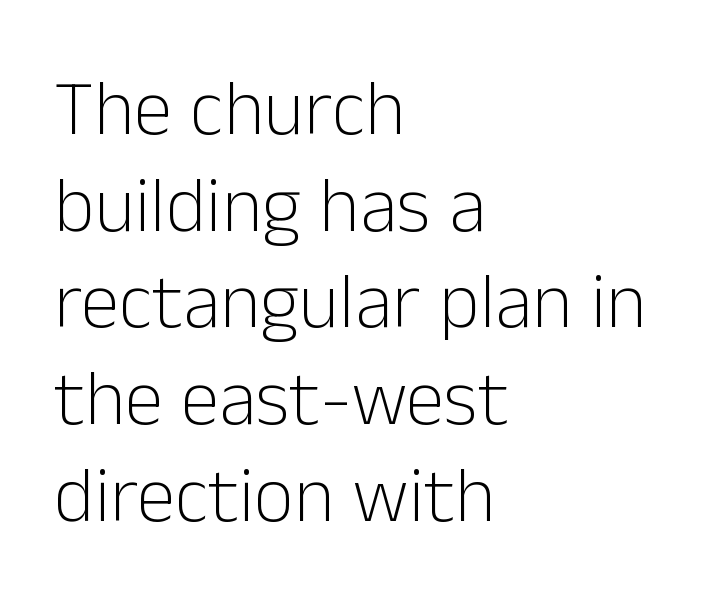
The image shows 78 px light sans-serif type, upright; set left-aligned, line spacing 1.24x, normal letter spacing, not underlined; low stroke contrast and a medium x-height.
